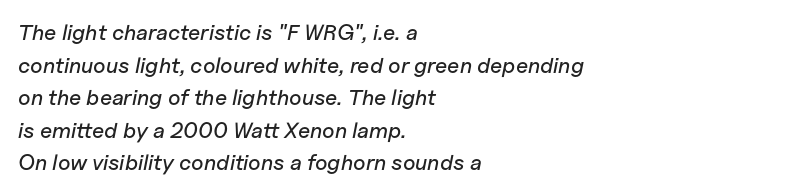
The image shows 22 px text type, italic (leaning right); set left-aligned, normal line spacing (1.48x), normal letter spacing, not underlined.
